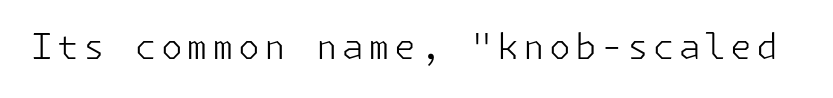
{"serif": "no", "italic": "no", "bold": "no", "weight": "light", "width": "normal", "stroke_contrast": "low", "x_height": "medium", "underline": "no", "glyph_px": 35}
